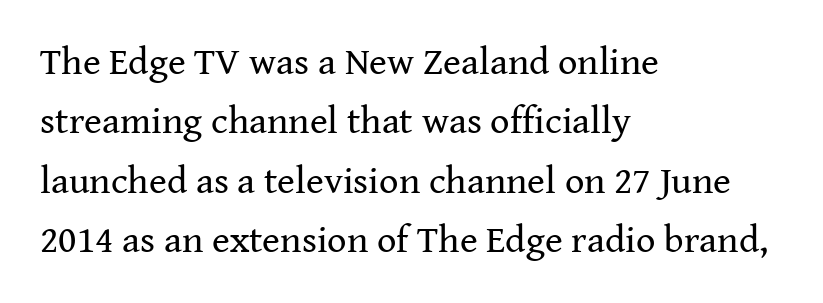
{"serif": "yes", "italic": "no", "bold": "no", "weight": "regular", "width": "normal", "stroke_contrast": "medium", "x_height": "medium", "monospaced": "no", "underline": "no", "align": "left", "line_spacing": "normal", "line_spacing_ratio": 1.56, "letter_spacing": "normal", "letter_spacing_em": 0.0, "glyph_px": 38}
